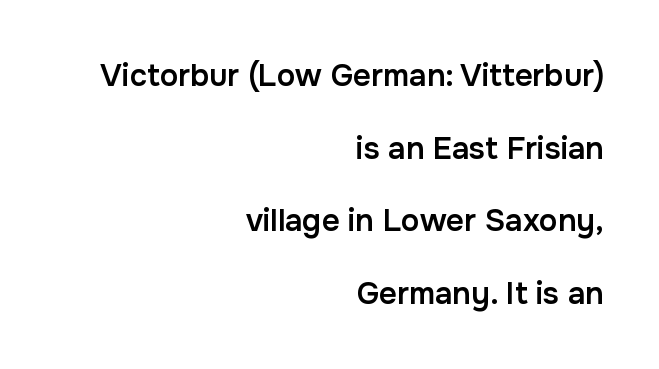
{"serif": "no", "italic": "no", "bold": "semi", "weight": "semibold", "width": "normal", "stroke_contrast": "low", "x_height": "medium", "monospaced": "no", "underline": "no", "align": "right", "line_spacing": "loose", "line_spacing_ratio": 2.34, "letter_spacing": "normal", "letter_spacing_em": 0.0, "glyph_px": 31}
